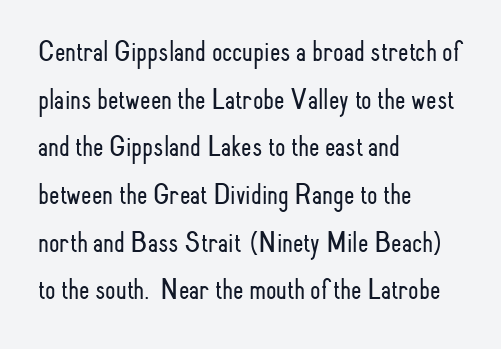
{"serif": "no", "italic": "no", "bold": "no", "weight": "light", "width": "condensed", "stroke_contrast": "low", "x_height": "small", "monospaced": "no", "underline": "no", "align": "left", "line_spacing": "normal", "line_spacing_ratio": 1.59, "letter_spacing": "normal", "letter_spacing_em": 0.0, "glyph_px": 30}
